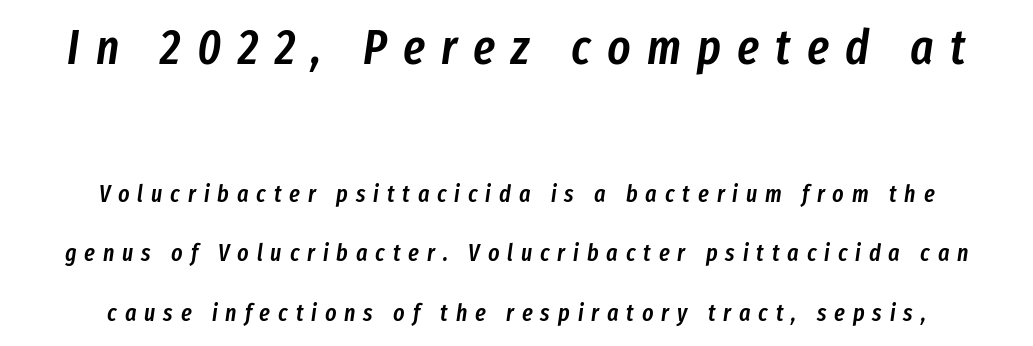
{"italic": "yes", "lean": "right", "slant_degrees": 8, "bold": "semi", "weight": "semibold", "width": "condensed", "stroke_contrast": "low", "x_height": "medium", "monospaced": "no", "underline": "no", "align": "center", "line_spacing": "loose", "line_spacing_ratio": 2.48, "letter_spacing": "wide", "letter_spacing_em": 0.33, "larger_block": "first", "size_ratio": 2.04, "glyph_px": 49}
